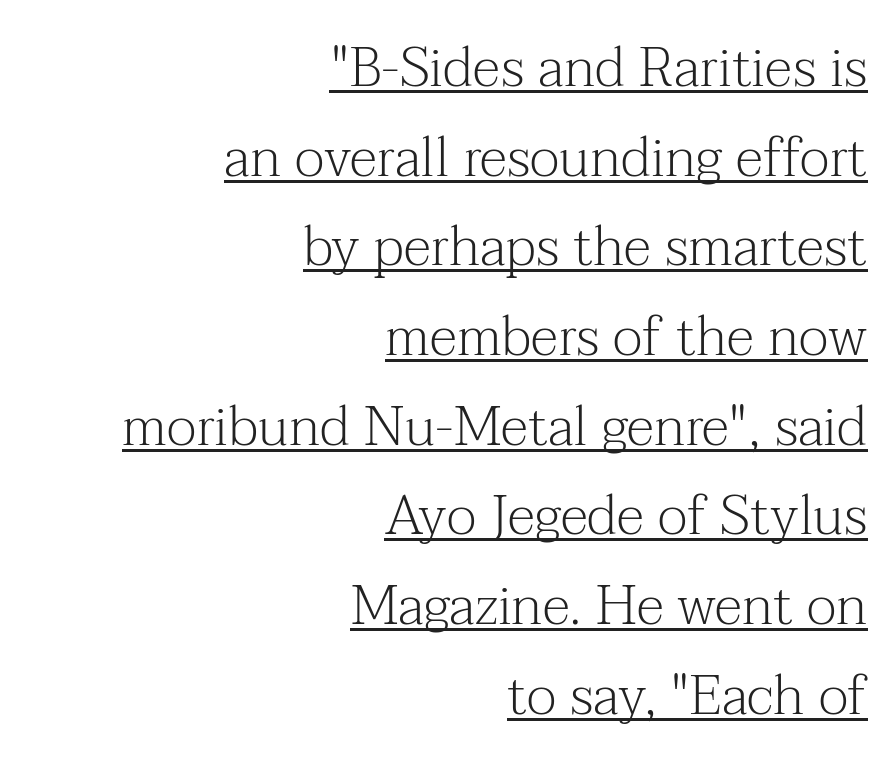
{"serif": "yes", "italic": "no", "bold": "no", "weight": "light", "width": "normal", "stroke_contrast": "medium", "x_height": "medium", "monospaced": "no", "underline": "yes", "align": "right", "line_spacing": "normal", "line_spacing_ratio": 1.63, "letter_spacing": "normal", "letter_spacing_em": 0.0, "glyph_px": 55}
